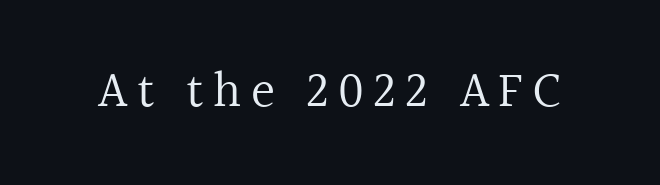
Q: Is the text bold? A: No.
Q: Is the text italic (slanted)? A: No, it is upright.
Q: Is the typeface a serif or a sans-serif typeface? A: Serif.
Q: Is the text underlined? A: No.
Q: Width (condensed, normal, or wide)? A: Normal.
Q: x-height? A: Medium.
Q: Monospaced? A: No.
